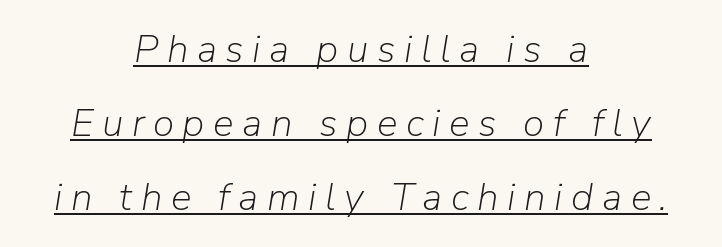
{"italic": "yes", "lean": "right", "slant_degrees": 9, "bold": "no", "weight": "light", "width": "normal", "stroke_contrast": "low", "x_height": "medium", "monospaced": "no", "underline": "yes", "align": "center", "line_spacing": "loose", "line_spacing_ratio": 1.9, "letter_spacing": "wide", "letter_spacing_em": 0.22, "glyph_px": 39}
